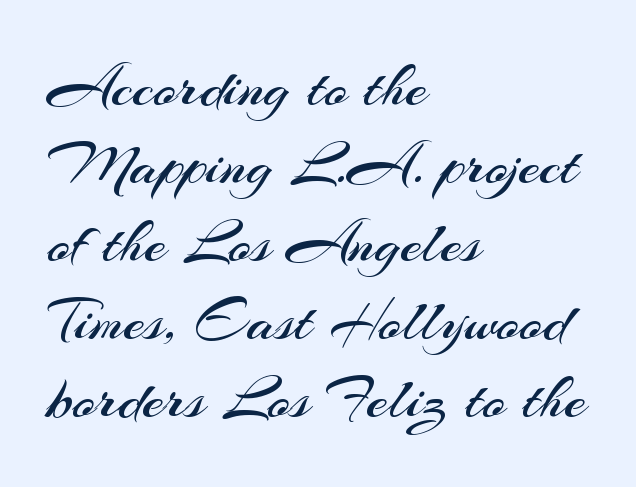
{"serif": "no", "bold": "no", "weight": "regular", "width": "normal", "stroke_contrast": "medium", "x_height": "small", "monospaced": "no", "underline": "no", "align": "left", "line_spacing": "normal", "line_spacing_ratio": 1.26, "letter_spacing": "normal", "letter_spacing_em": 0.0, "glyph_px": 62}
